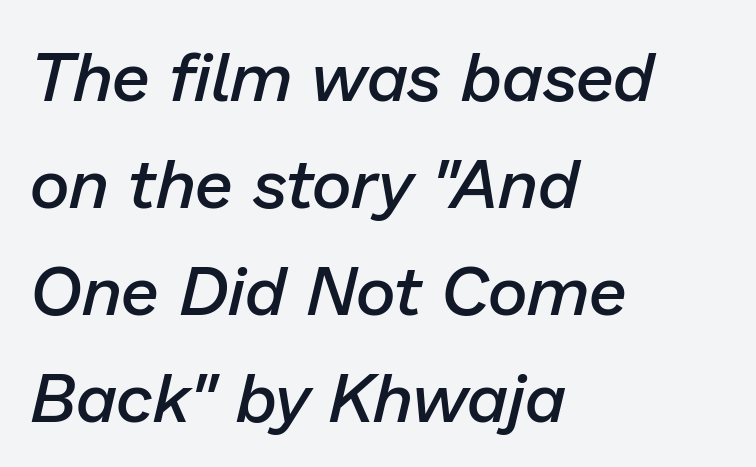
Compared with typical paragraphs, the rows here are spaced about the same. The lines in this sample share a left origin and differ only in where they stop. Stems and bowls a touch heavier than normal — semibold. The rendering applies a slant to the glyphs.
